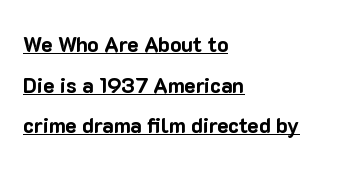
The image shows 21 px bold type, upright; set left-aligned, loose line spacing (1.93x), normal letter spacing, underlined.
